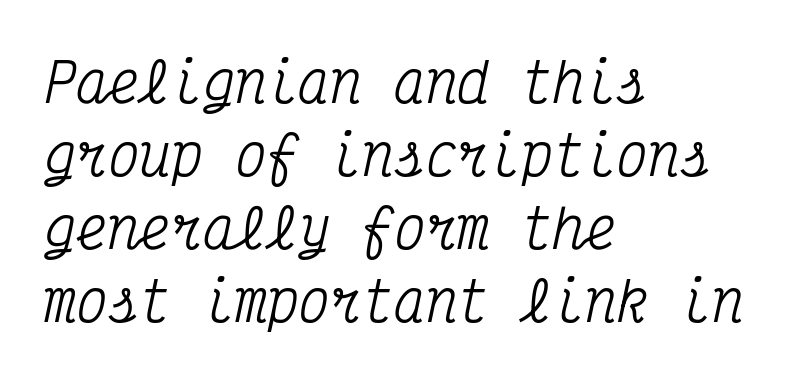
Is there much room between lines? A standard amount, neither cramped nor airy. Nobody touched the tracking dial on this one. Does the lettering tilt? It does — this is italic. Short and long lines alike share a common starting point at left. Letters rest on an invisible, unmarked baseline.
